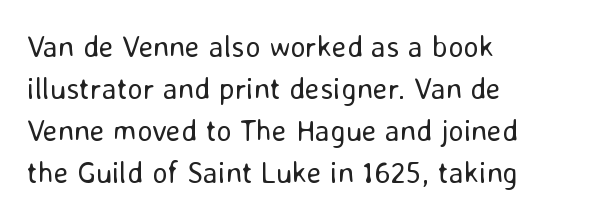
This rendering employs a face without finishing strokes, i.e., a sans-serif. Type without underlining. A typesetter would mark this as roman, not italic. Counters stay open thanks to moderate or lighter strokes. Is this a fixed-width face? No — the glyphs have proportional, varying widths.
